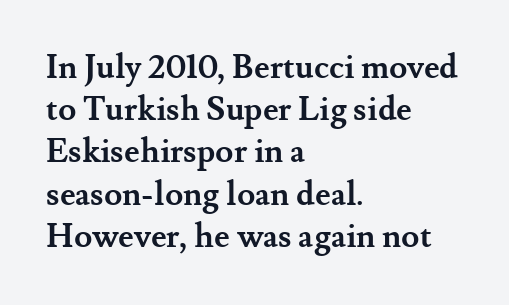
Q: Is the text bold? A: Yes.
Q: Is the text italic (slanted)? A: No, it is upright.
Q: Is the typeface a serif or a sans-serif typeface? A: Serif.
Q: Is the text underlined? A: No.
Q: How is the paragraph aligned? A: Left-aligned.
Q: Is the spacing between letters normal or unusually wide? A: Normal.
Q: Is the spacing between lines tight, normal or loose? A: Normal.
Q: Width (condensed, normal, or wide)? A: Normal.
Q: Stroke contrast? A: Medium.
Q: x-height? A: Small.
Q: Monospaced? A: No.
